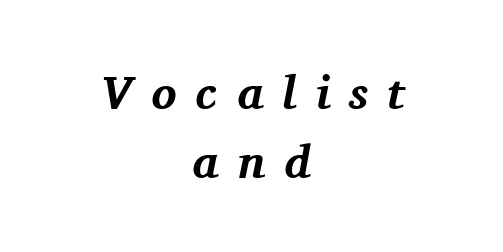
This sample is center-justified, so both line endings float freely. The passage shown stacks its lines at a standard gap. A typesetter would mark this as italic. Bare-footed words on every line.
